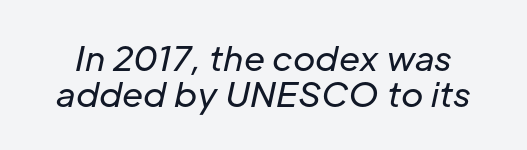
{"italic": "yes", "lean": "right", "slant_degrees": 12, "bold": "no", "weight": "regular", "width": "normal", "stroke_contrast": "low", "x_height": "medium", "monospaced": "no", "underline": "no", "line_spacing": "tight", "line_spacing_ratio": 1.07, "letter_spacing": "normal", "letter_spacing_em": 0.0, "glyph_px": 34}
